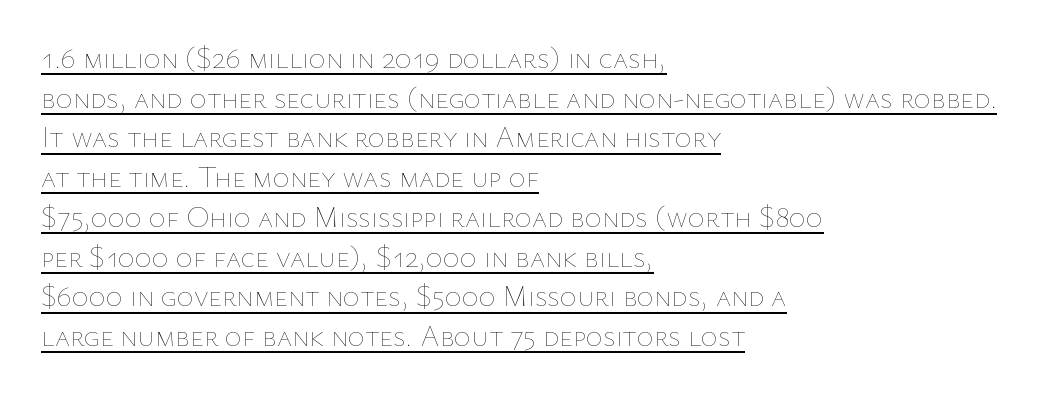
A typesetter would call this proportional, since set widths differ per character. The vertical gap from one line to the next is medium. Each line of the rendering has a horizontal stroke beneath the glyphs. Notice how the passage keeps a crisp vertical edge on the left only.
